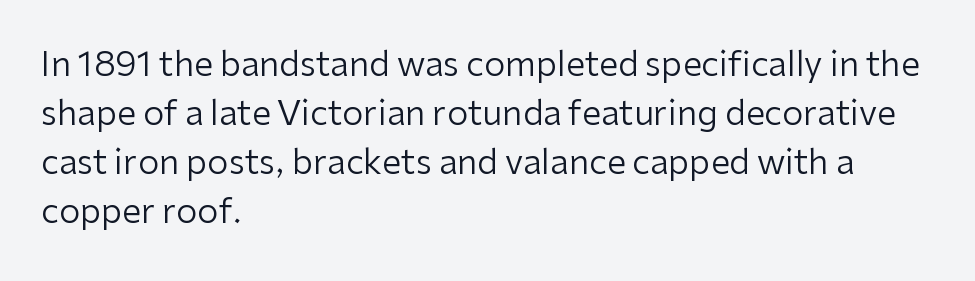
{"serif": "no", "italic": "no", "bold": "no", "weight": "regular", "width": "normal", "stroke_contrast": "low", "x_height": "medium", "monospaced": "no", "underline": "no", "align": "left", "line_spacing": "normal", "line_spacing_ratio": 1.44, "letter_spacing": "normal", "letter_spacing_em": 0.0, "glyph_px": 34}
